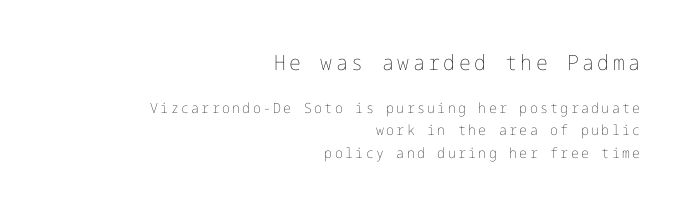
The typesetter chose a ragged-left arrangement here. Heft: none added — not bold. This sample uses an upright cut, with every glyph sitting square on the baseline. The vertical gap from one line to the next is medium. Any mark beneath the type? The region is blank.
